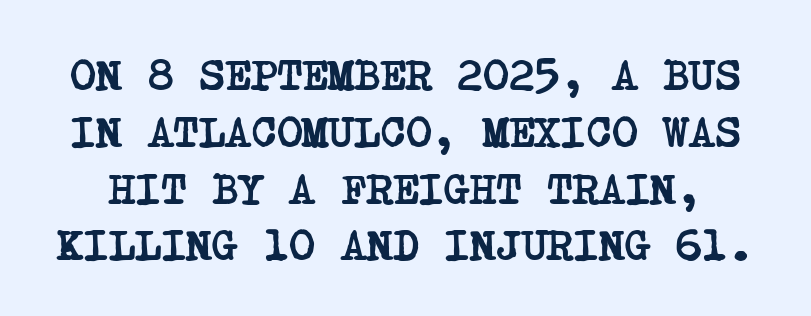
{"serif": "yes", "bold": "yes", "weight": "semibold", "width": "condensed", "stroke_contrast": "low", "x_height": "large", "underline": "no", "line_spacing": "normal", "line_spacing_ratio": 1.29, "letter_spacing": "normal", "letter_spacing_em": 0.0, "glyph_px": 44}
